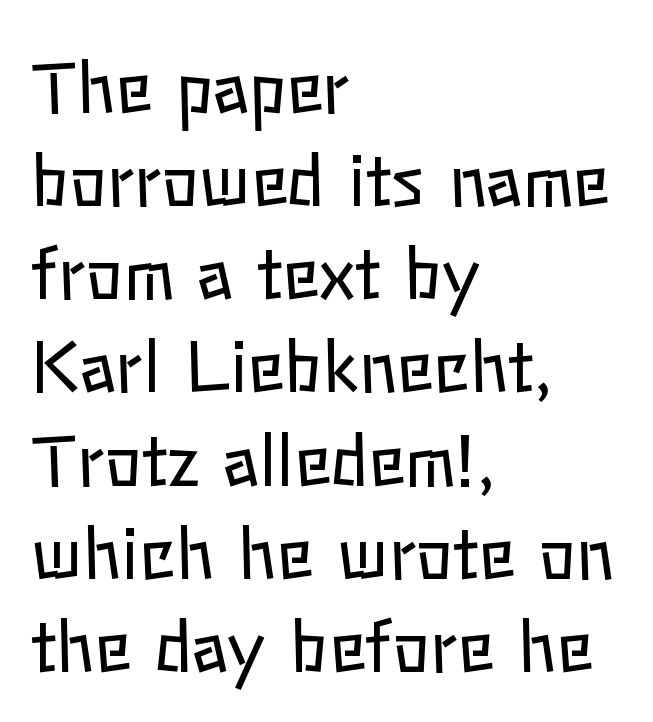
Upright lettering throughout. Character widths vary here, with narrow letters taking less room than wide ones. This reads as an unemphasized weight, regular at the heaviest. Notice how descenders clear the ascenders below comfortably — that's standard leading.
